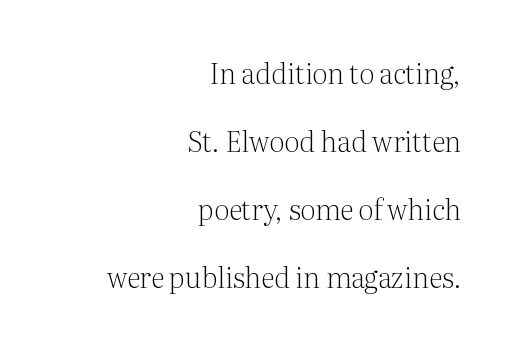
The image shows 28 px light serif type, upright; set right-aligned, loose line spacing (2.43x), normal letter spacing, not underlined; medium stroke contrast and a medium x-height.
